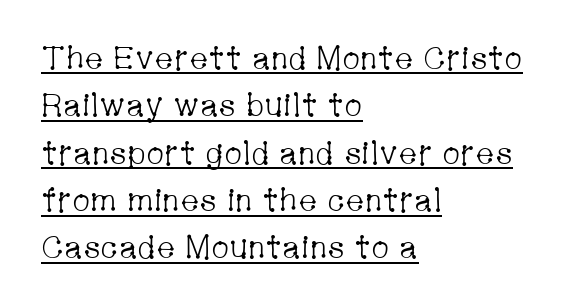
Q: Is the text bold? A: No.
Q: Is the text italic (slanted)? A: No, it is upright.
Q: Is the typeface a serif or a sans-serif typeface? A: Serif.
Q: Is the text underlined? A: Yes.
Q: How is the paragraph aligned? A: Left-aligned.
Q: Is the spacing between letters normal or unusually wide? A: Normal.
Q: Is the spacing between lines tight, normal or loose? A: Normal.
Q: Width (condensed, normal, or wide)? A: Condensed.
Q: Stroke contrast? A: Low.
Q: x-height? A: Medium.
Q: Monospaced? A: No.
